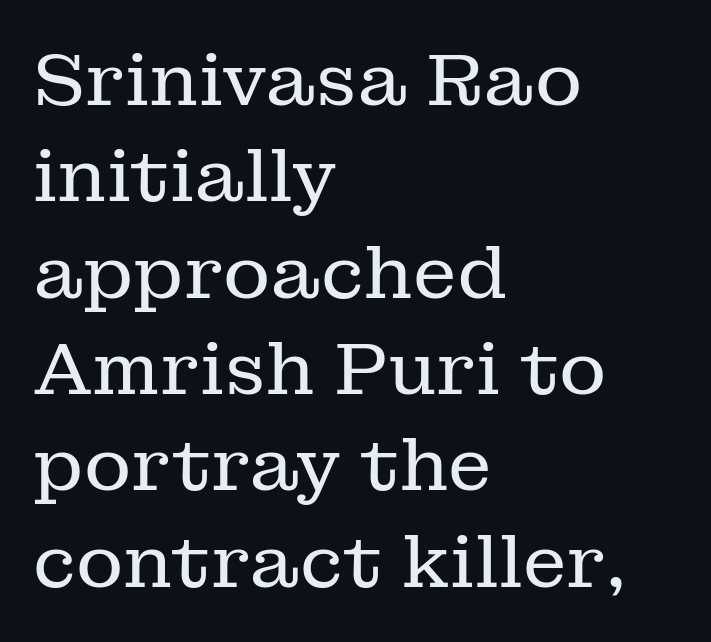
{"serif": "yes", "italic": "no", "bold": "no", "weight": "regular", "width": "normal", "stroke_contrast": "low", "x_height": "medium", "monospaced": "no", "underline": "no", "align": "left", "line_spacing": "normal", "line_spacing_ratio": 1.32, "letter_spacing": "normal", "letter_spacing_em": 0.0, "glyph_px": 73}
